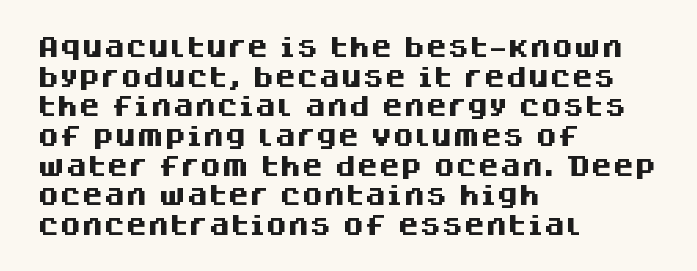
{"italic": "no", "bold": "yes", "underline": "no", "align": "left", "line_spacing": "normal", "line_spacing_ratio": 1.35, "letter_spacing": "normal", "letter_spacing_em": 0.0, "glyph_px": 22}
